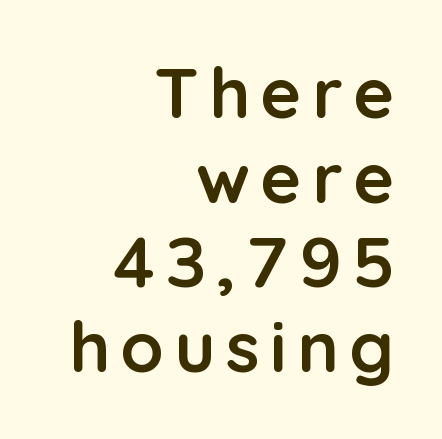
Rule under the text: the space is simply empty. It's the straight-up-and-down kind of type. Each letter's strokes conclude bluntly, with no projecting serifs. The letters are bold, with thick, heavy strokes. Character widths vary here, with narrow letters taking less room than wide ones.
